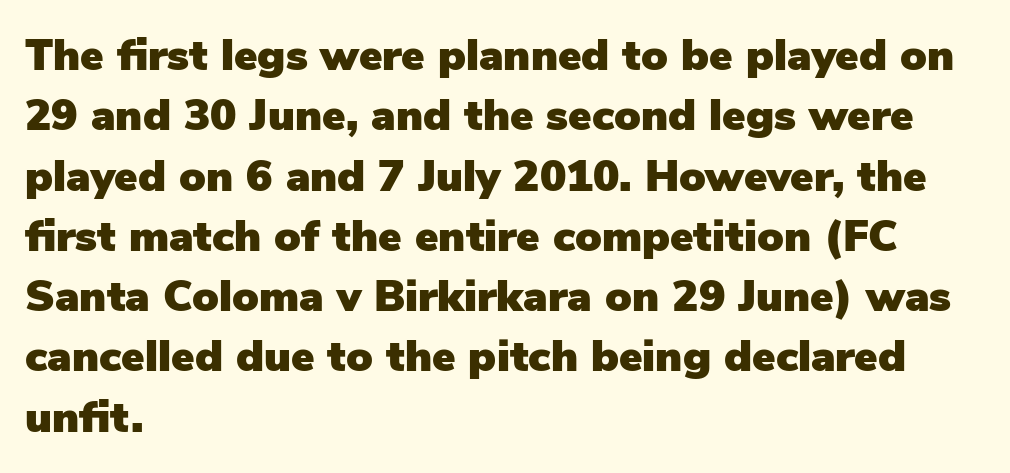
{"serif": "no", "italic": "no", "width": "normal", "stroke_contrast": "low", "x_height": "medium", "monospaced": "no", "underline": "no", "align": "left", "line_spacing": "normal", "line_spacing_ratio": 1.37, "letter_spacing": "normal", "letter_spacing_em": 0.0, "glyph_px": 44}
